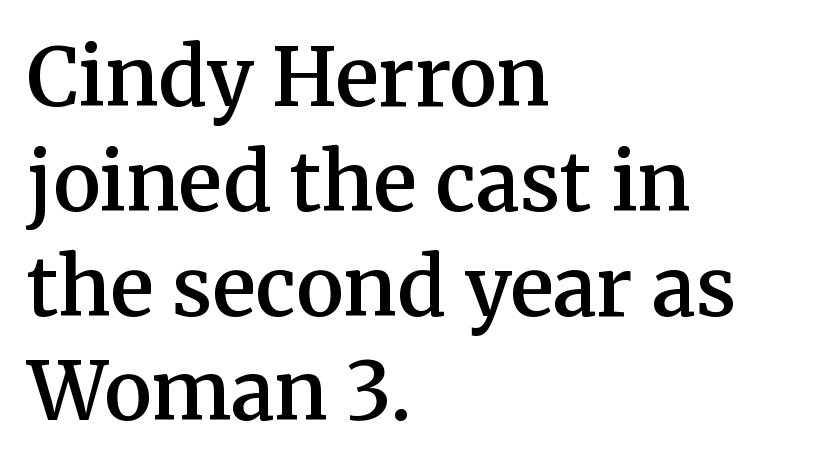
Q: Is the text bold? A: Semi-bold.
Q: Is the text italic (slanted)? A: No, it is upright.
Q: Is the typeface a serif or a sans-serif typeface? A: Serif.
Q: Is the text underlined? A: No.
Q: How is the paragraph aligned? A: Left-aligned.
Q: Is the spacing between letters normal or unusually wide? A: Normal.
Q: Is the spacing between lines tight, normal or loose? A: Normal.
Q: Width (condensed, normal, or wide)? A: Normal.
Q: Stroke contrast? A: Medium.
Q: x-height? A: Medium.
Q: Monospaced? A: No.
